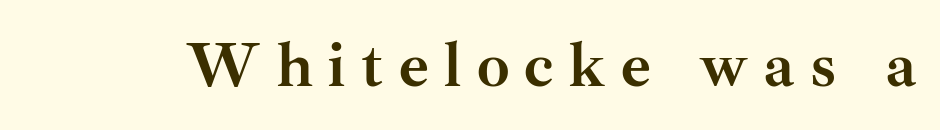
Italic: no, the glyphs are upright roman. Unlike a clean sans, this face finishes its strokes with serifs. The foot of each line stays bare and open. Tracking here is generous; glyphs stand well apart from one another.
